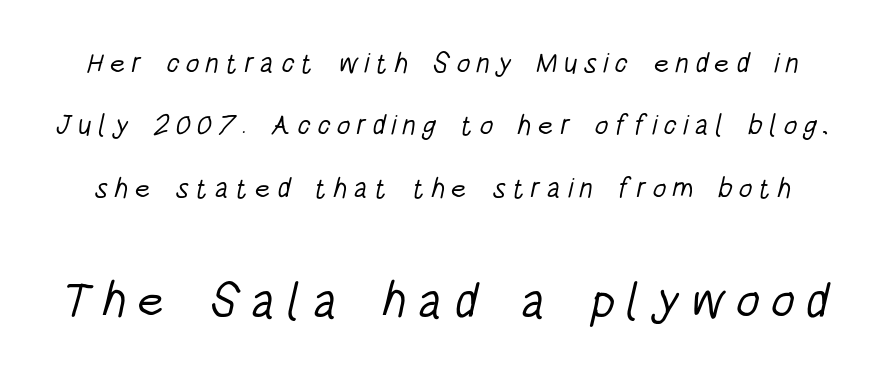
The image shows 49 px light, condensed sans-serif type; set loose line spacing (2.23x), unusually wide letter spacing (+0.22 em), not underlined; the second (bottom) block is 1.75x larger; low stroke contrast and a large x-height.
